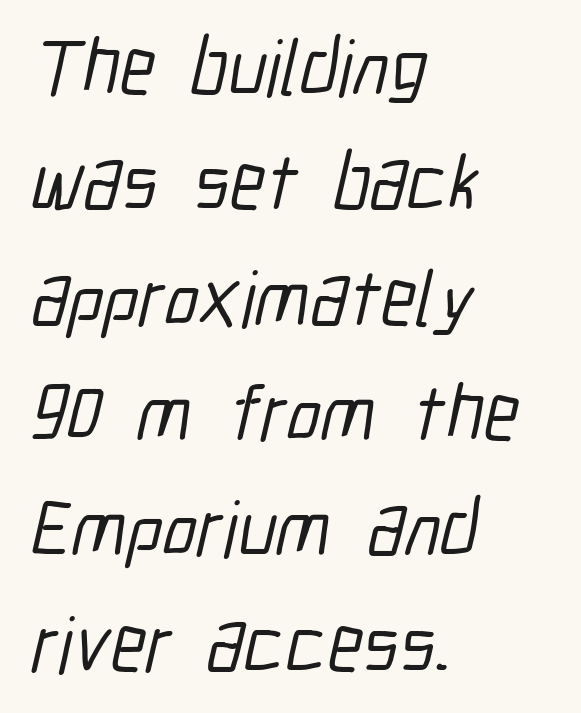
{"serif": "no", "width": "condensed", "stroke_contrast": "low", "x_height": "medium", "monospaced": "no", "underline": "no", "align": "left", "line_spacing": "normal", "line_spacing_ratio": 1.46, "letter_spacing": "normal", "letter_spacing_em": 0.0, "glyph_px": 79}
